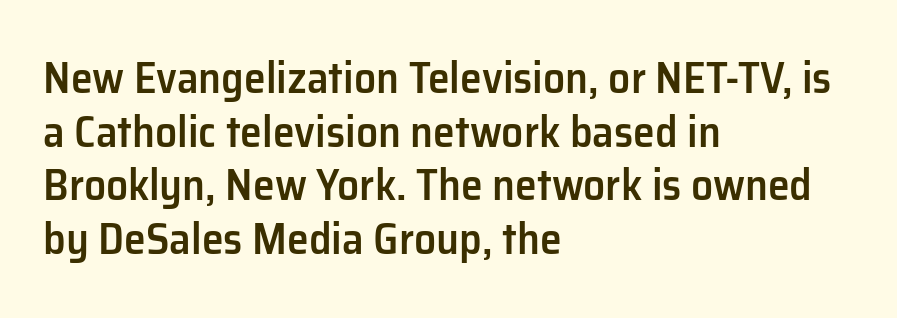
Q: Is the text bold? A: Semi-bold.
Q: Is the text italic (slanted)? A: No, it is upright.
Q: Is the typeface a serif or a sans-serif typeface? A: Sans-serif.
Q: Is the text underlined? A: No.
Q: How is the paragraph aligned? A: Left-aligned.
Q: Is the spacing between letters normal or unusually wide? A: Normal.
Q: Width (condensed, normal, or wide)? A: Normal.
Q: Stroke contrast? A: Low.
Q: x-height? A: Medium.
Q: Monospaced? A: No.
